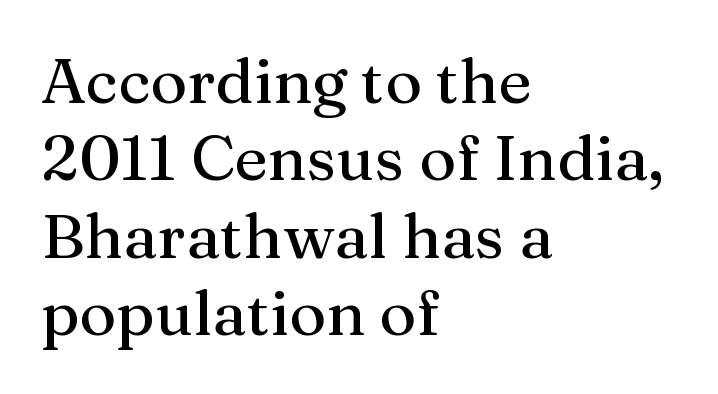
The image shows 63 px serif type, upright; set left-aligned, line spacing 1.23x, normal letter spacing, not underlined; medium stroke contrast and a medium x-height.
